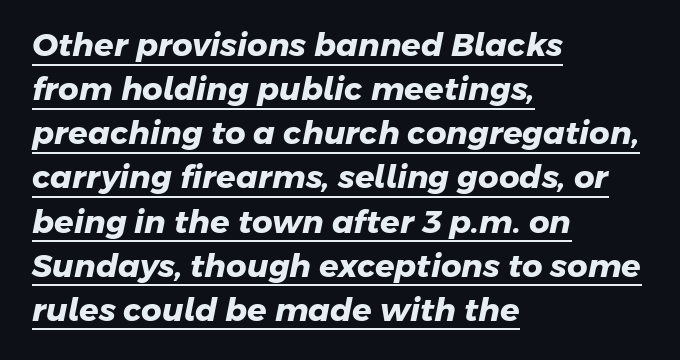
Think of a printed novel: that variable character pitch is what you see here. Rows of type keep a routine distance in the vertical direction. Stroke terminals: plain, sans-serif. Compared with typical body copy, the letter spacing here is the same.
